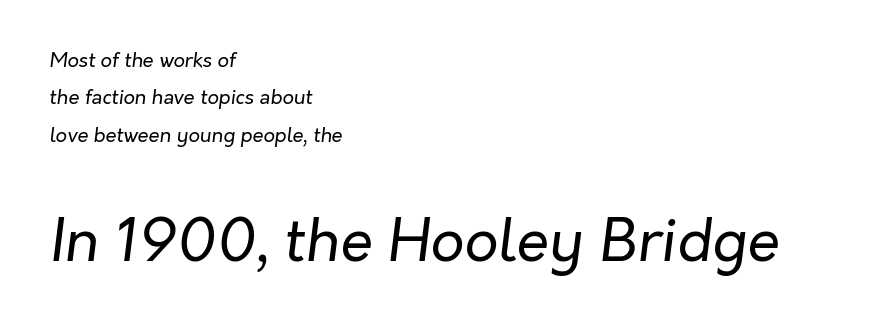
The image shows 59 px regular-weight type, italic (leaning right); set left-aligned, line spacing 1.87x, normal letter spacing, not underlined; the second (bottom) block is 2.95x larger; low stroke contrast and a medium x-height.
